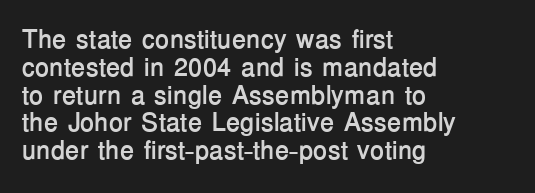
Q: Is the text bold? A: Yes.
Q: Is the text italic (slanted)? A: No, it is upright.
Q: Is the text underlined? A: No.
Q: How is the paragraph aligned? A: Left-aligned.
Q: Is the spacing between letters normal or unusually wide? A: Normal.
Q: Is the spacing between lines tight, normal or loose? A: Tight.
